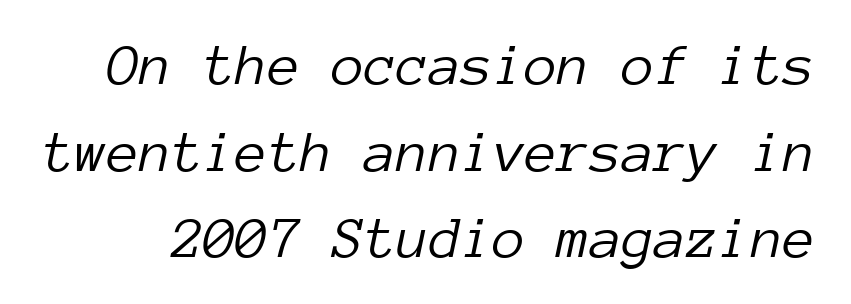
The cut favours lightness, reaching ordinary text weight at its darkest. The face used here is monospaced, like something from a code editor. The leading is moderate, giving the passage an even texture. The whole block is typeset with a tilt. Letter spacing: default.
